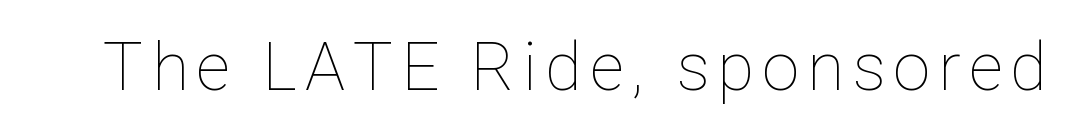
The characters are drawn with everyday or finer stroke widths. This is the regular roman posture of the typeface. The passage shown is typed in a proportional face where columns would drift. The specimen omits any rule beneath the text block's lines.
